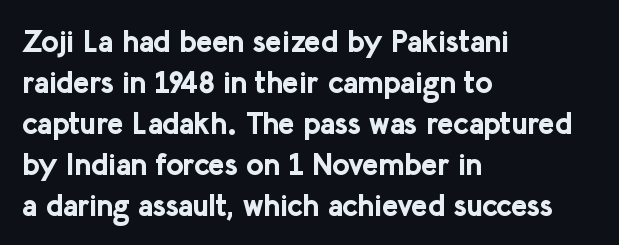
The image shows 30 px bold sans-serif type, upright; set left-aligned, normal line spacing (1.37x), normal letter spacing, not underlined; low stroke contrast and a medium x-height.
